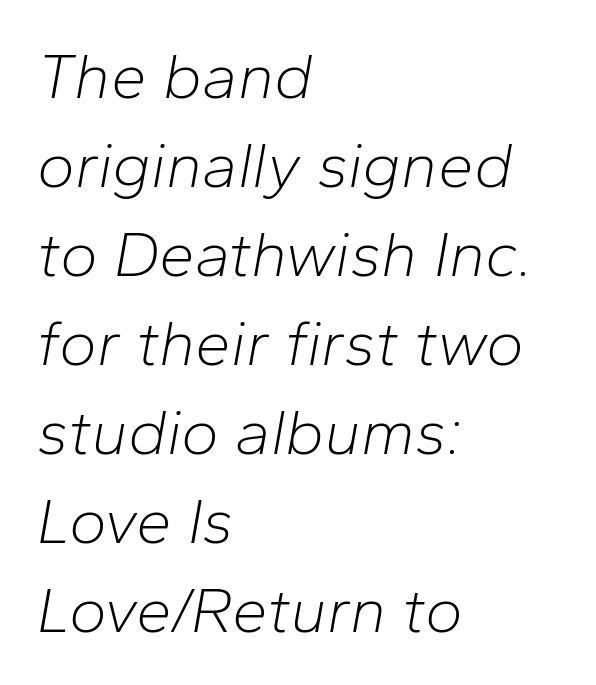
Q: Is the text bold? A: No.
Q: Is the text italic (slanted)? A: Yes, it leans right by about 10 degrees.
Q: Is the text underlined? A: No.
Q: How is the paragraph aligned? A: Left-aligned.
Q: Is the spacing between letters normal or unusually wide? A: Normal.
Q: Is the spacing between lines tight, normal or loose? A: Normal.
Q: Width (condensed, normal, or wide)? A: Normal.
Q: Stroke contrast? A: Low.
Q: x-height? A: Medium.
Q: Monospaced? A: No.
